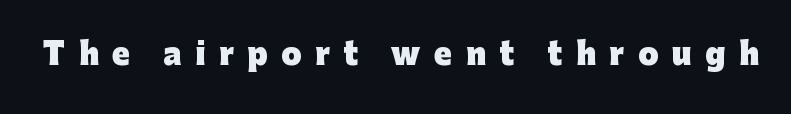
{"serif": "no", "italic": "no", "bold": "yes", "weight": "heavy", "width": "normal", "stroke_contrast": "low", "x_height": "medium", "monospaced": "no", "underline": "no", "letter_spacing": "wide", "letter_spacing_em": 0.47, "glyph_px": 29}
